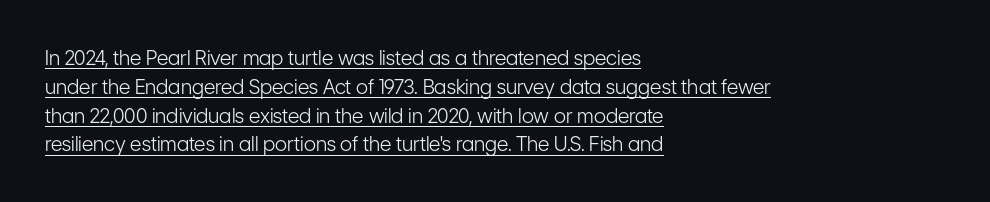
{"italic": "no", "bold": "no", "underline": "yes", "align": "left", "line_spacing": "normal", "line_spacing_ratio": 1.44, "letter_spacing": "normal", "letter_spacing_em": 0.0, "glyph_px": 20}
